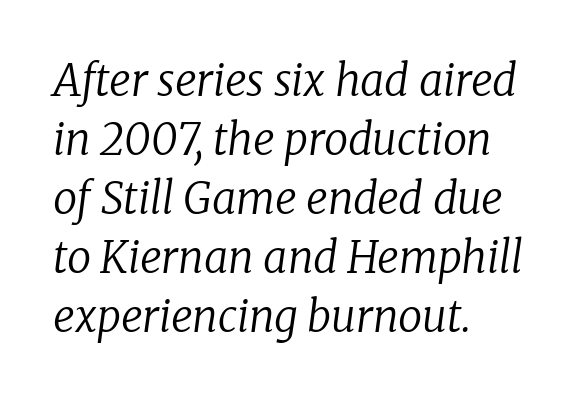
Each new line begins a customary step beneath the previous one. The face used here is proportionally spaced, like ordinary book or web type. The face used here is seriffed, in the tradition of book romans. These lines stack with their left ends in a neat column. In terms of posture, this sample is oblique.
